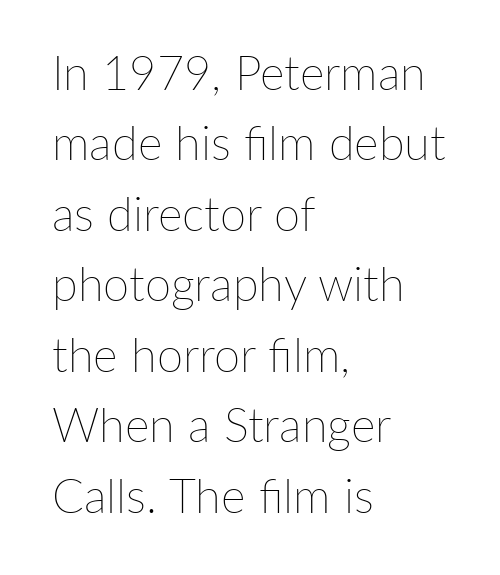
The image shows 47 px thin type, upright; set left-aligned, normal line spacing (1.5x), normal letter spacing, not underlined; low stroke contrast and a medium x-height.
